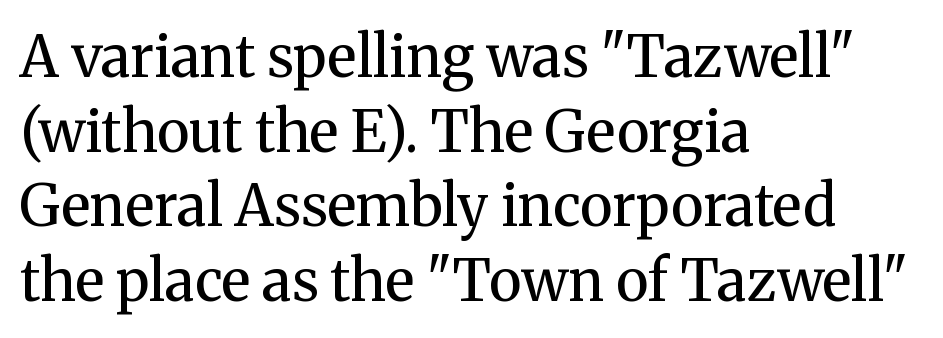
Q: Is the text bold? A: No.
Q: Is the text italic (slanted)? A: No, it is upright.
Q: Is the typeface a serif or a sans-serif typeface? A: Serif.
Q: Is the text underlined? A: No.
Q: How is the paragraph aligned? A: Left-aligned.
Q: Is the spacing between letters normal or unusually wide? A: Normal.
Q: Is the spacing between lines tight, normal or loose? A: Normal.
Q: Width (condensed, normal, or wide)? A: Normal.
Q: Stroke contrast? A: Medium.
Q: x-height? A: Medium.
Q: Monospaced? A: No.
